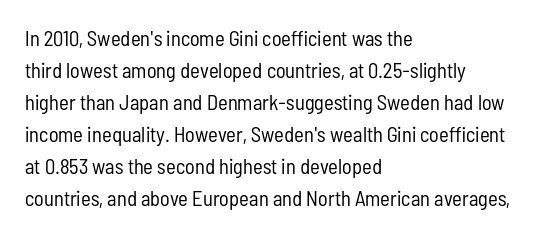
The image shows 21 px text type, upright; set left-aligned, normal line spacing (1.52x), normal letter spacing, not underlined.
